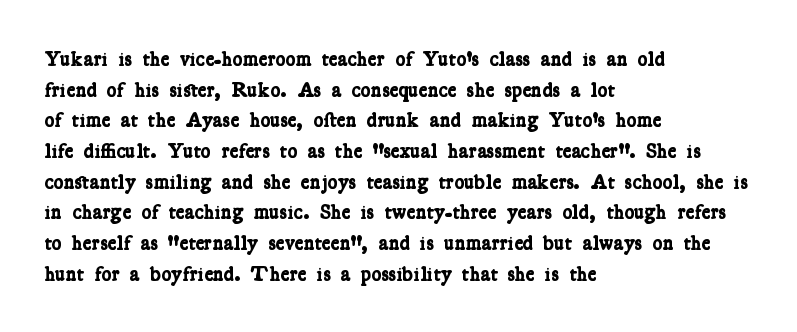
Students, this is bold: see how much ink each stroke carries. The rendering uses a moderate line-height, typical for paragraphs. The baseline area is clear. Short and long lines alike share a common starting point at left.
